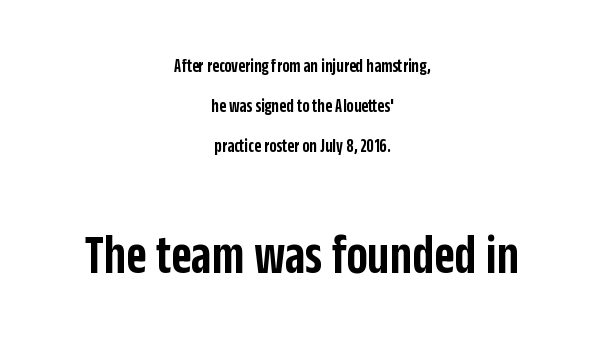
Q: Is the text bold? A: Semi-bold.
Q: Is the text italic (slanted)? A: No, it is upright.
Q: Is the typeface a serif or a sans-serif typeface? A: Sans-serif.
Q: Is the text underlined? A: No.
Q: How is the paragraph aligned? A: Centered.
Q: Is the spacing between letters normal or unusually wide? A: Normal.
Q: Is the spacing between lines tight, normal or loose? A: Loose.
Q: Which block of text is set in a larger size, the first (top) or the second (bottom)? A: The second (bottom) one.
Q: Width (condensed, normal, or wide)? A: Condensed.
Q: Stroke contrast? A: Low.
Q: x-height? A: Large.
Q: Monospaced? A: No.
